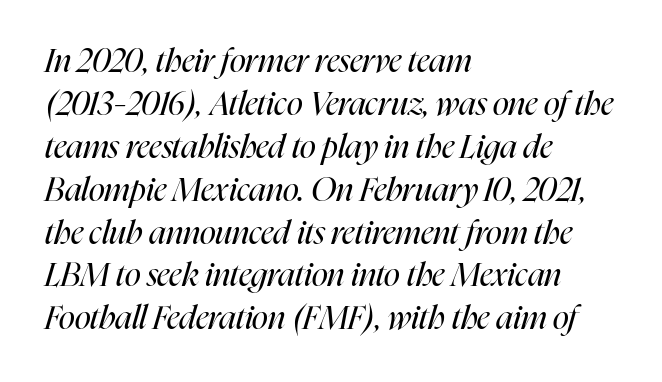
Q: Is the text bold? A: No.
Q: Is the text italic (slanted)? A: Yes, it leans right by about 16 degrees.
Q: Is the text underlined? A: No.
Q: How is the paragraph aligned? A: Left-aligned.
Q: Is the spacing between letters normal or unusually wide? A: Normal.
Q: Is the spacing between lines tight, normal or loose? A: Normal.
Q: Width (condensed, normal, or wide)? A: Condensed.
Q: Stroke contrast? A: High.
Q: x-height? A: Medium.
Q: Monospaced? A: No.
